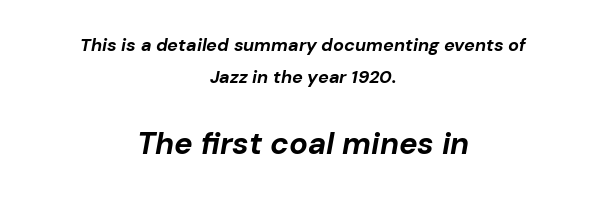
Students, note that the glyphs here touch the page at normal intervals. The face used here is proportionally spaced, like ordinary book or web type. There's an unmistakable incline to the writing here. Any mark beneath the type? The region is blank.
